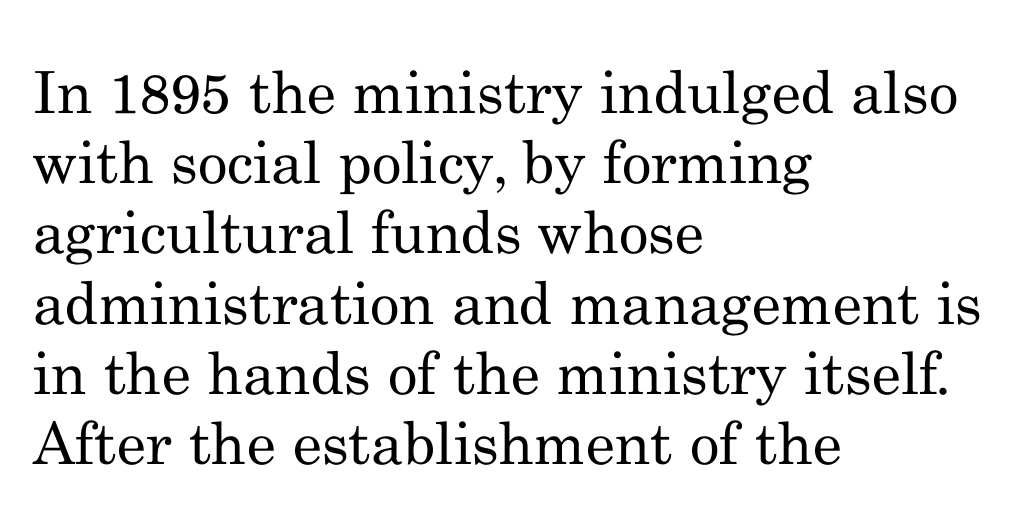
Left-aligned paragraph, ragged on the right. The baseline area is clear. Short note: letters normally spaced. Classification — serif. Quick note: not italic, upright. The passage shown is typed in a proportional face where columns would drift.
